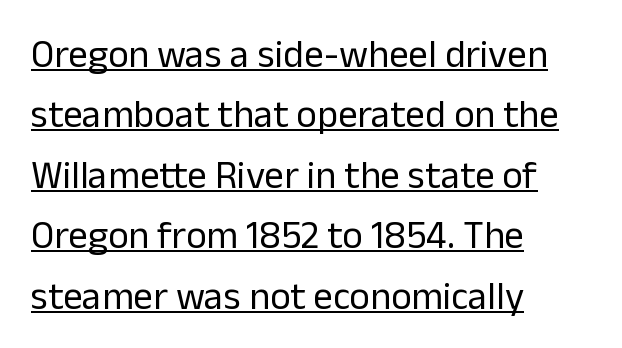
A quiet, ordinary-to-light weight characterises the typeface. Words appear dense and cohesive because spacing is normal. The typography opts for an upright posture over an oblique one. Decoration check: the copy is underlined. Does the leading feel generous? No, just average.
